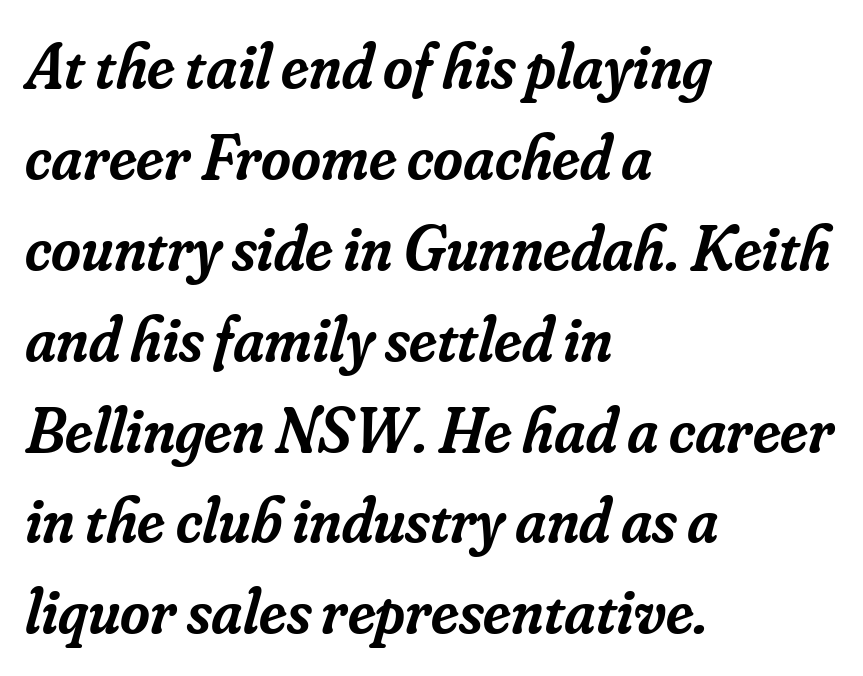
Q: Is the text bold? A: Semi-bold.
Q: Is the text italic (slanted)? A: Yes, it leans right by about 16 degrees.
Q: Is the typeface a serif or a sans-serif typeface? A: Serif.
Q: Is the text underlined? A: No.
Q: How is the paragraph aligned? A: Left-aligned.
Q: Is the spacing between letters normal or unusually wide? A: Normal.
Q: Is the spacing between lines tight, normal or loose? A: Normal.
Q: Width (condensed, normal, or wide)? A: Normal.
Q: Stroke contrast? A: Low.
Q: x-height? A: Small.
Q: Monospaced? A: No.
